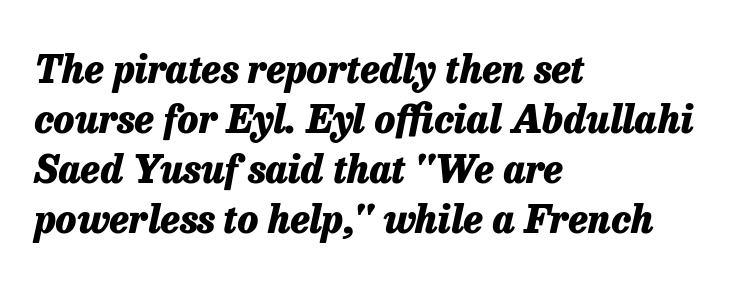
The image shows 38 px heavy type, italic (leaning right); set left-aligned, normal line spacing (1.32x), normal letter spacing, not underlined; low stroke contrast and a medium x-height.
